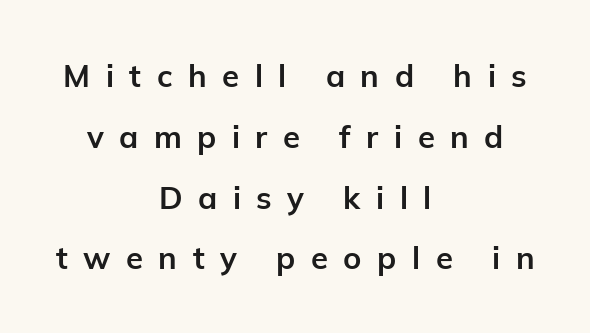
Do the letters lean? They stand straight. Glyph-to-glyph distance is far greater than everyday printed text. Anything drawn beneath the words? Only blank space. You could fit nearly another row in the gap between these rows. Set as a true bold cut, around the 700 mark. Layout note: lines centered.
